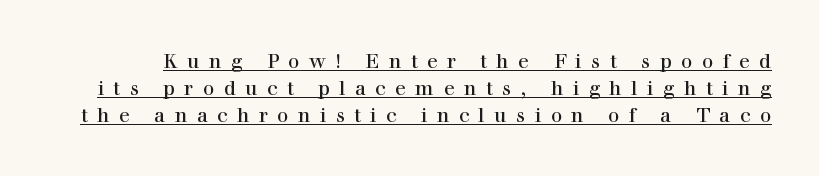
{"italic": "no", "underline": "yes", "line_spacing": "normal", "line_spacing_ratio": 1.35, "letter_spacing": "wide", "letter_spacing_em": 0.47, "glyph_px": 20}
